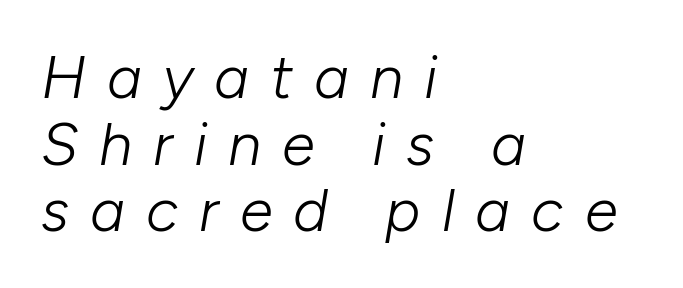
{"italic": "yes", "lean": "right", "slant_degrees": 10, "bold": "no", "weight": "light", "width": "normal", "stroke_contrast": "low", "x_height": "medium", "monospaced": "no", "underline": "no", "align": "left", "line_spacing": "tight", "line_spacing_ratio": 1.11, "letter_spacing": "wide", "letter_spacing_em": 0.35, "glyph_px": 60}
